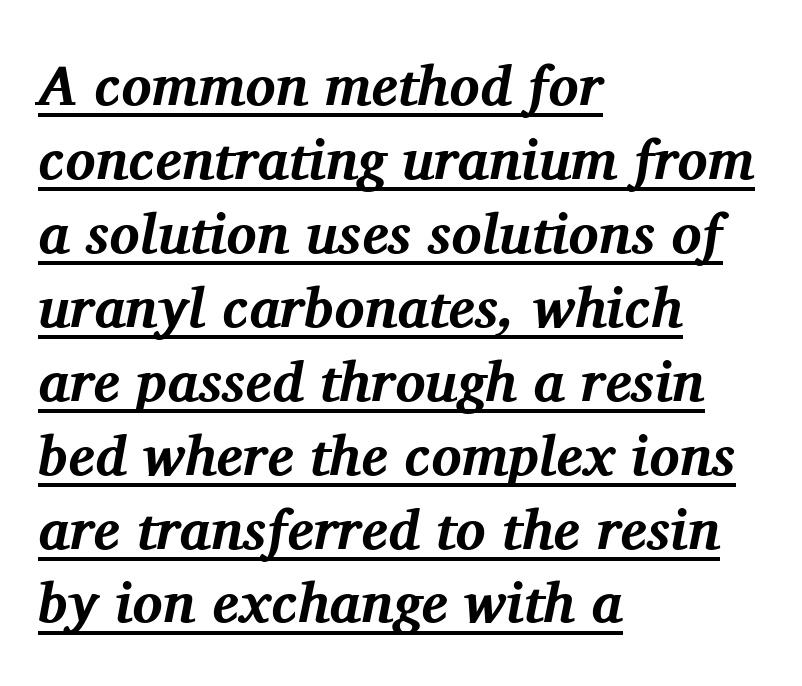
{"serif": "yes", "italic": "yes", "lean": "right", "slant_degrees": 11, "bold": "yes", "weight": "bold", "width": "normal", "stroke_contrast": "medium", "x_height": "medium", "monospaced": "no", "underline": "yes", "align": "left", "line_spacing": "normal", "line_spacing_ratio": 1.32, "letter_spacing": "normal", "letter_spacing_em": 0.0, "glyph_px": 56}
